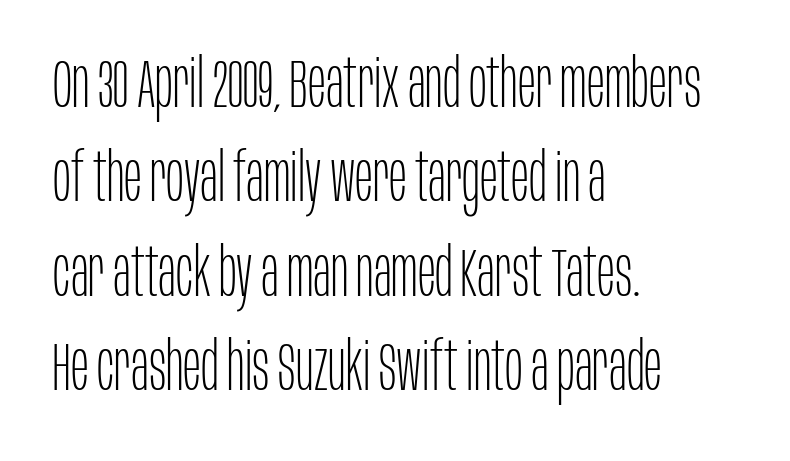
The image shows 67 px thin, condensed sans-serif type, upright; set left-aligned, normal line spacing (1.41x), normal letter spacing, not underlined; low stroke contrast and a large x-height.
